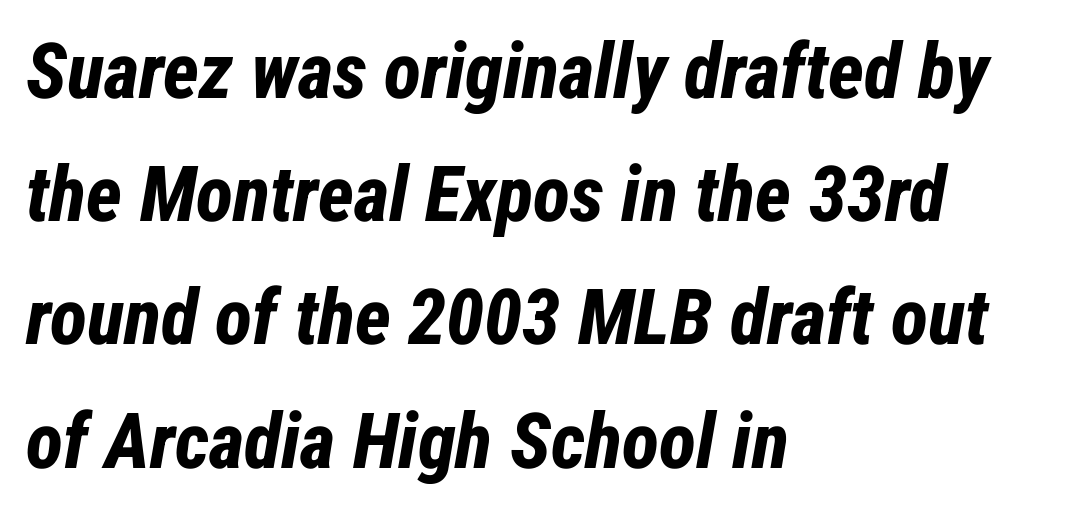
The image shows 77 px bold, condensed type, italic (leaning right); set left-aligned, normal line spacing (1.6x), normal letter spacing, not underlined; low stroke contrast and a medium x-height.
